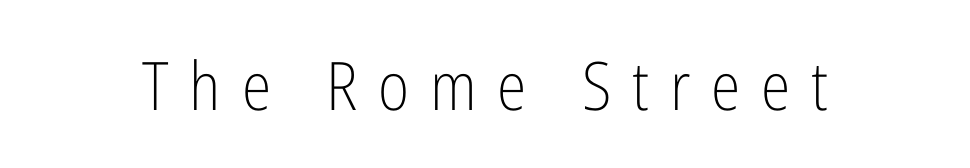
Think of a printed novel: that variable character pitch is what you see here. Nope, not italic — everything's standing straight. The passage shown is not bold in any degree. Between one letter and the next there's a generous, obvious gap. Type style note: lacks serifs.
